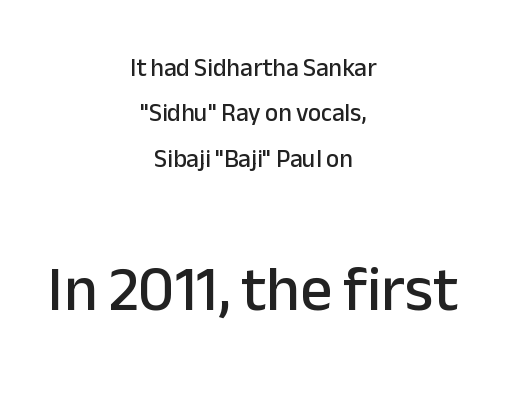
The image shows 63 px sans-serif type, upright; set centered, line spacing 1.82x, normal letter spacing, not underlined; the second (bottom) block is 2.52x larger; low stroke contrast and a medium x-height.
